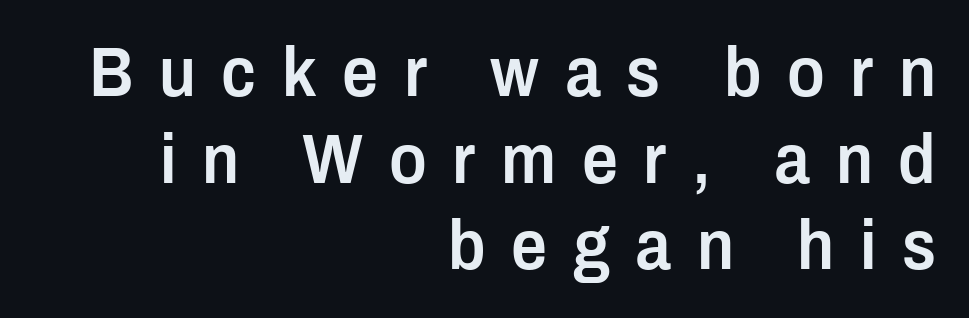
The letters are spread apart with noticeably loose tracking. Moderately thickened strokes mark this as semibold type. Classification — sans serif. Descender tails drop into unmarked territory.
